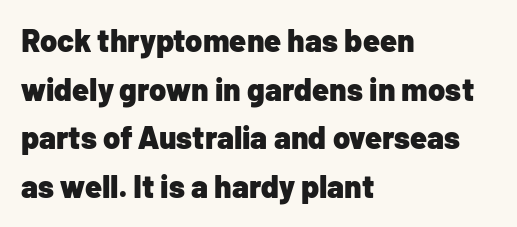
The image shows 31 px heavy sans-serif type, upright; set left-aligned, normal line spacing (1.57x), normal letter spacing, not underlined; low stroke contrast and a medium x-height.
